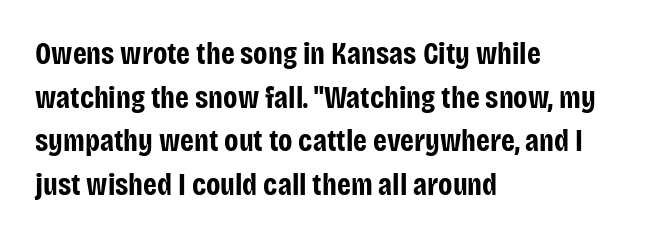
{"serif": "no", "italic": "no", "bold": "yes", "weight": "bold", "width": "condensed", "stroke_contrast": "low", "x_height": "large", "monospaced": "no", "underline": "no", "align": "left", "line_spacing": "normal", "line_spacing_ratio": 1.41, "letter_spacing": "normal", "letter_spacing_em": 0.0, "glyph_px": 31}
